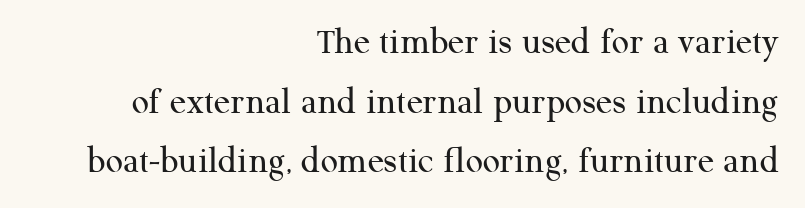
{"serif": "yes", "italic": "no", "bold": "no", "weight": "regular", "width": "normal", "stroke_contrast": "medium", "x_height": "medium", "monospaced": "no", "underline": "no", "align": "right", "line_spacing": "normal", "line_spacing_ratio": 1.57, "letter_spacing": "normal", "letter_spacing_em": 0.0, "glyph_px": 38}
